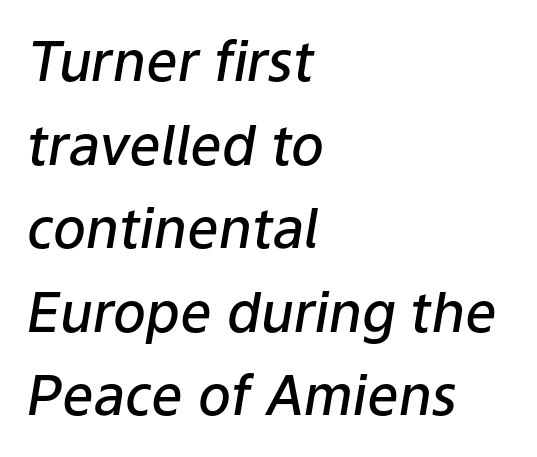
Q: Is the text bold? A: Semi-bold.
Q: Is the text italic (slanted)? A: Yes, it leans right by about 9 degrees.
Q: Is the text underlined? A: No.
Q: How is the paragraph aligned? A: Left-aligned.
Q: Is the spacing between letters normal or unusually wide? A: Normal.
Q: Is the spacing between lines tight, normal or loose? A: Normal.
Q: Width (condensed, normal, or wide)? A: Normal.
Q: Stroke contrast? A: Low.
Q: x-height? A: Medium.
Q: Monospaced? A: No.
